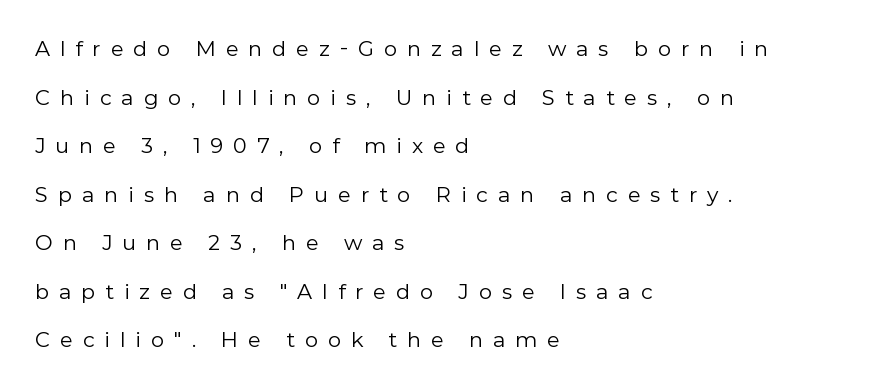
Q: Is the text bold? A: No.
Q: Is the text italic (slanted)? A: No, it is upright.
Q: Is the text underlined? A: No.
Q: How is the paragraph aligned? A: Left-aligned.
Q: Is the spacing between letters normal or unusually wide? A: Unusually wide.
Q: Is the spacing between lines tight, normal or loose? A: Loose.
